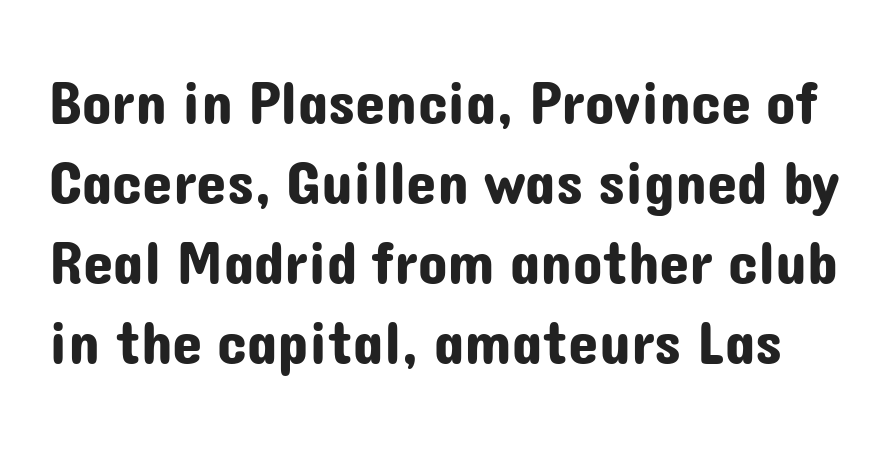
Q: Is the text italic (slanted)? A: No, it is upright.
Q: Is the typeface a serif or a sans-serif typeface? A: Sans-serif.
Q: Is the text underlined? A: No.
Q: Is the spacing between letters normal or unusually wide? A: Normal.
Q: Is the spacing between lines tight, normal or loose? A: Normal.
Q: Width (condensed, normal, or wide)? A: Normal.
Q: Stroke contrast? A: Low.
Q: x-height? A: Medium.
Q: Monospaced? A: No.
